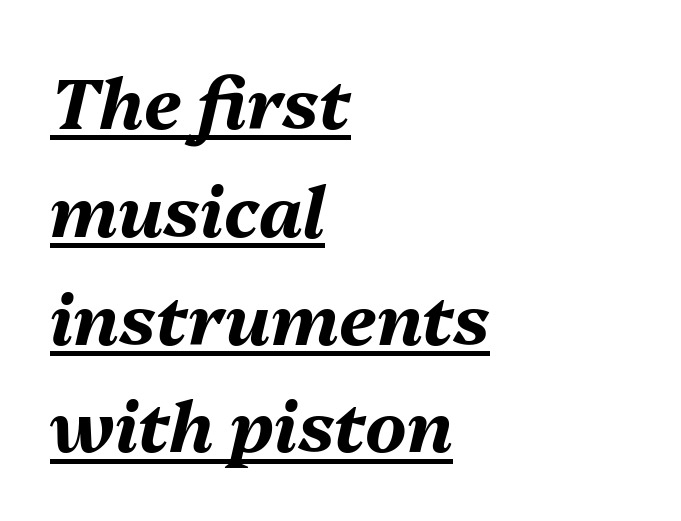
{"italic": "yes", "lean": "right", "slant_degrees": 13, "bold": "yes", "weight": "bold", "width": "normal", "stroke_contrast": "medium", "x_height": "medium", "monospaced": "no", "underline": "yes", "align": "left", "line_spacing": "normal", "line_spacing_ratio": 1.54, "letter_spacing": "normal", "letter_spacing_em": 0.0, "glyph_px": 70}
